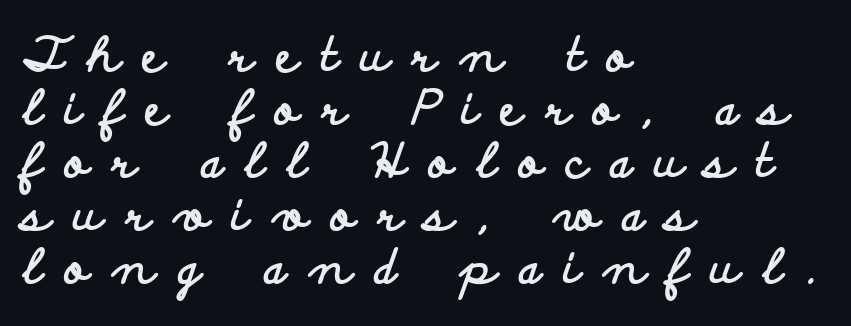
Note the varied advance widths — an 'i' is clearly narrower than an 'm'. Weight: bold. Type without underlining. Caption: expanded tracking, letters set apart. One-word summary of the alignment: left.
